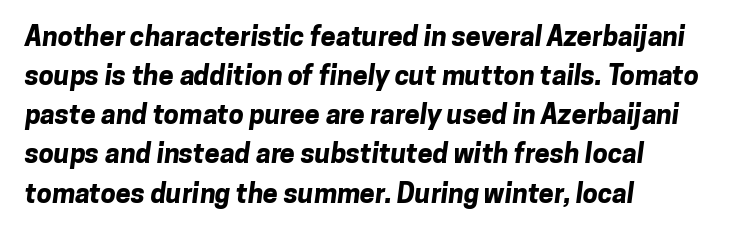
{"bold": "yes", "underline": "no", "align": "left", "line_spacing": "normal", "line_spacing_ratio": 1.45, "letter_spacing": "normal", "letter_spacing_em": 0.0, "glyph_px": 27}
